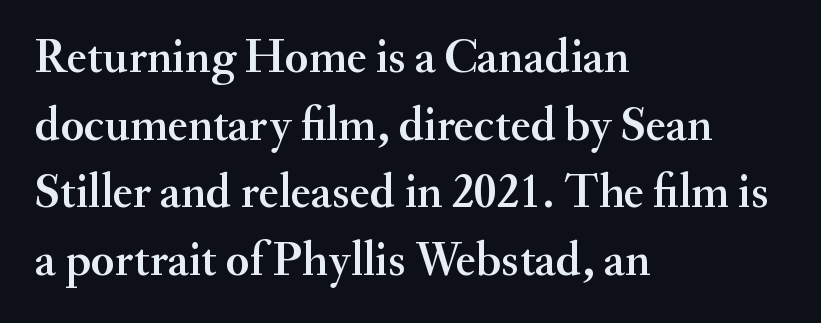
{"serif": "yes", "italic": "no", "width": "normal", "stroke_contrast": "medium", "x_height": "small", "monospaced": "no", "underline": "no", "align": "left", "line_spacing": "normal", "line_spacing_ratio": 1.41, "letter_spacing": "normal", "letter_spacing_em": 0.0, "glyph_px": 48}
